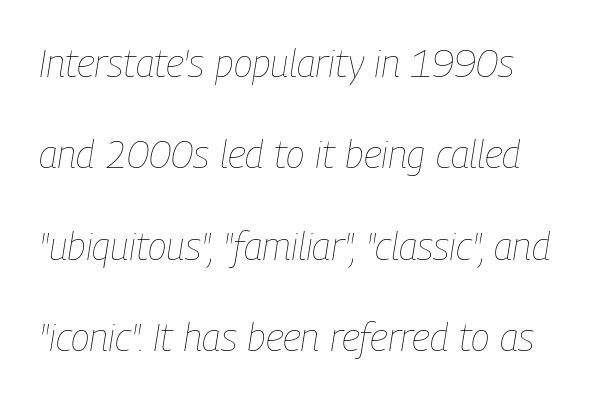
The image shows 39 px thin, condensed type, italic (leaning right); set loose line spacing (2.34x), normal letter spacing, not underlined; low stroke contrast and a medium x-height.
